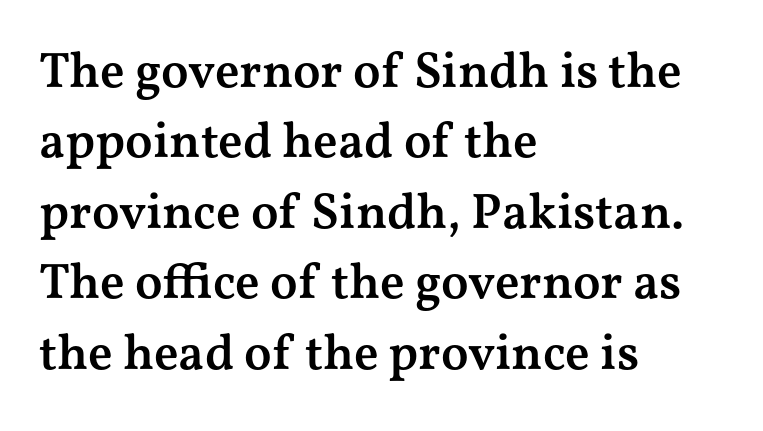
Compared with typical body copy, the letter spacing here is the same. The characters look somewhat weighty, a semibold short of true bold. Yep, those are serifs on the letters. The zone under the glyphs is completely vacant. Layout note: lines flush left.
